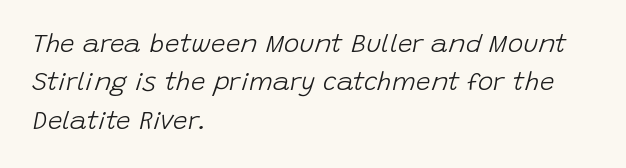
{"italic": "yes", "lean": "right", "slant_degrees": 15, "bold": "no", "underline": "no", "align": "left", "line_spacing": "normal", "line_spacing_ratio": 1.48, "letter_spacing": "normal", "letter_spacing_em": 0.0, "glyph_px": 26}
